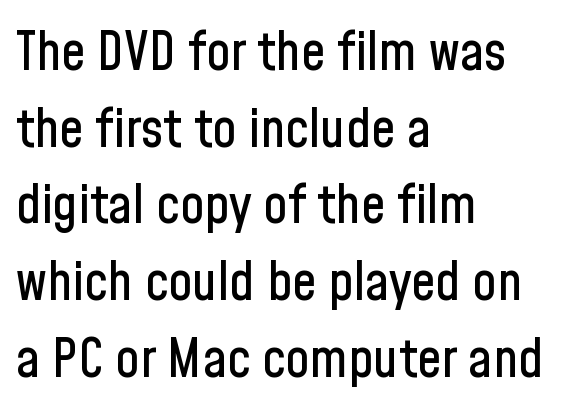
Q: Is the text italic (slanted)? A: No, it is upright.
Q: Is the typeface a serif or a sans-serif typeface? A: Sans-serif.
Q: Is the text underlined? A: No.
Q: How is the paragraph aligned? A: Left-aligned.
Q: Is the spacing between letters normal or unusually wide? A: Normal.
Q: Is the spacing between lines tight, normal or loose? A: Normal.
Q: Width (condensed, normal, or wide)? A: Condensed.
Q: Stroke contrast? A: Low.
Q: x-height? A: Medium.
Q: Monospaced? A: No.
